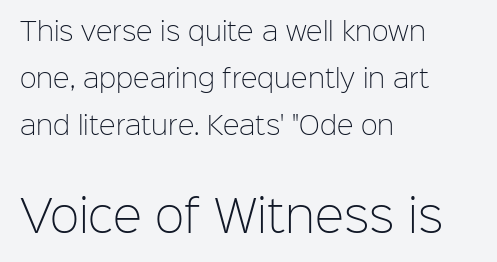
The image shows 44 px light sans-serif type, upright; set left-aligned, line spacing 1.89x, normal letter spacing, not underlined; the second (bottom) block is 1.76x larger; low stroke contrast and a medium x-height.
